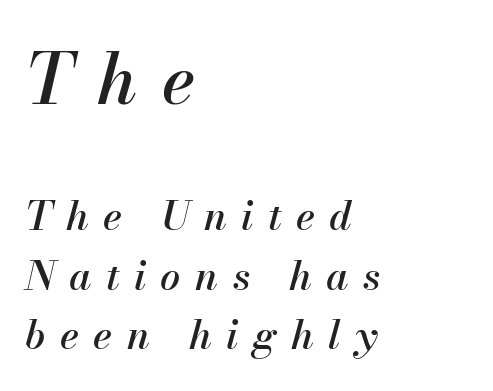
Q: Is the text italic (slanted)? A: Yes, it leans right by about 13 degrees.
Q: Is the text underlined? A: No.
Q: How is the paragraph aligned? A: Left-aligned.
Q: Is the spacing between letters normal or unusually wide? A: Unusually wide.
Q: Is the spacing between lines tight, normal or loose? A: Normal.
Q: Which block of text is set in a larger size, the first (top) or the second (bottom)? A: The first (top) one.
Q: Width (condensed, normal, or wide)? A: Normal.
Q: Stroke contrast? A: Medium.
Q: x-height? A: Small.
Q: Monospaced? A: No.
